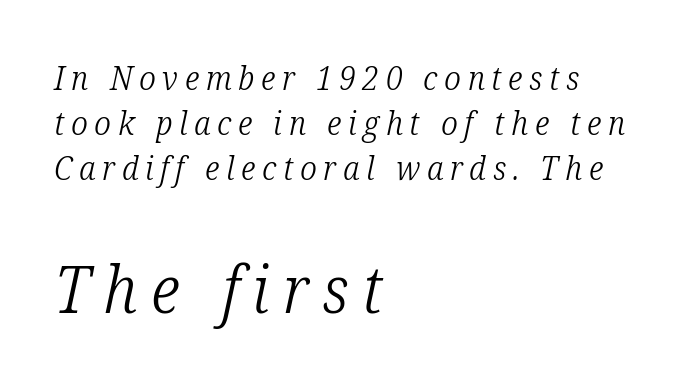
Is the letter spacing exaggerated? Yes — the characters are pushed far apart. The letters look calm and open, with moderate or lighter stems. The typography opts for an oblique posture over an upright one. Which of the two is more prominent by size? The second, at the bottom. The space directly below the letters is spotless. Line beginnings align vertically; line endings do not.
